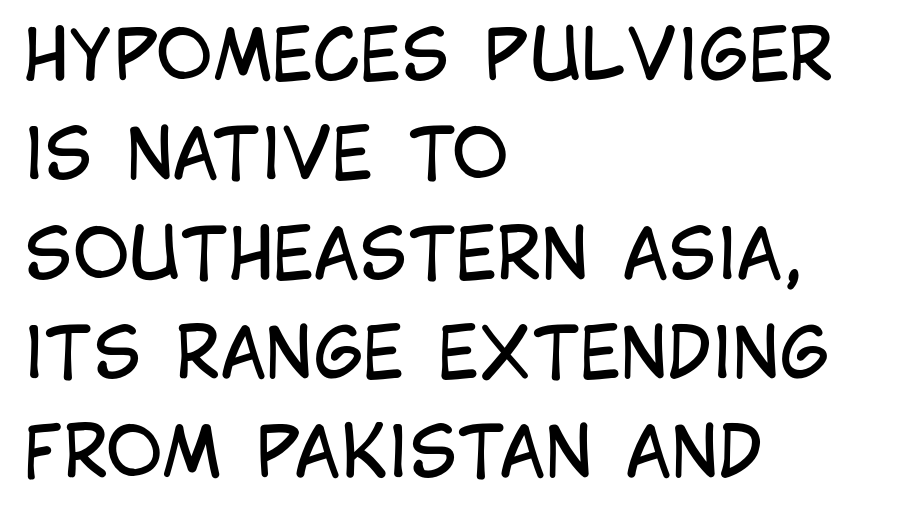
{"serif": "no", "italic": "no", "bold": "no", "weight": "regular", "width": "condensed", "stroke_contrast": "low", "x_height": "large", "monospaced": "no", "underline": "no", "align": "left", "line_spacing": "normal", "line_spacing_ratio": 1.44, "letter_spacing": "normal", "letter_spacing_em": 0.0, "glyph_px": 69}
